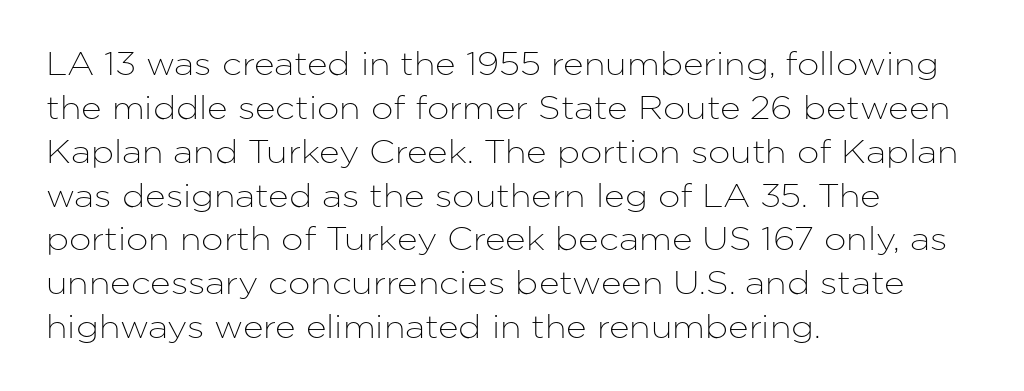
The image shows 32 px sans-serif type, upright; set left-aligned, normal line spacing (1.37x), normal letter spacing, not underlined; low stroke contrast and a medium x-height.
